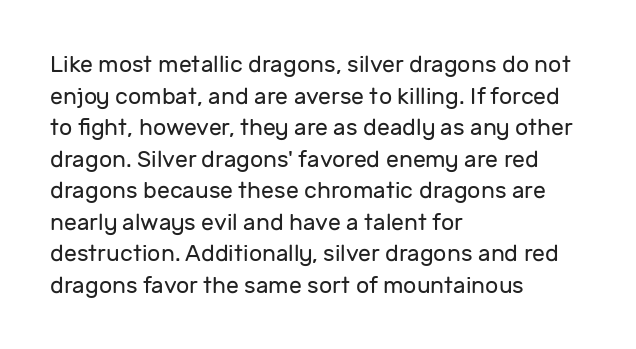
The strokes are not fattened; the text isn't bold. Beneath every word, the page is bare. Every row of glyphs begins at an identical x-position on the left. In terms of posture, this sample is upright.
